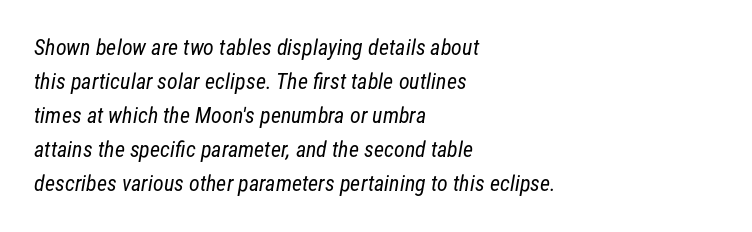
The image shows 22 px text type; set left-aligned, normal line spacing (1.55x), normal letter spacing, not underlined.
